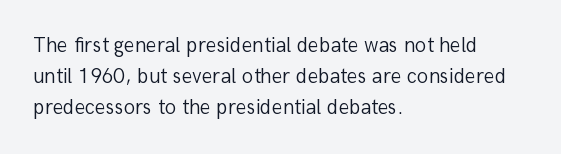
If you drew a line through each stem, it would be perfectly vertical. Leftover space on each line is placed entirely after the last word. The vertical gap from one line to the next is medium. The specimen omits any rule beneath the text block's lines.
